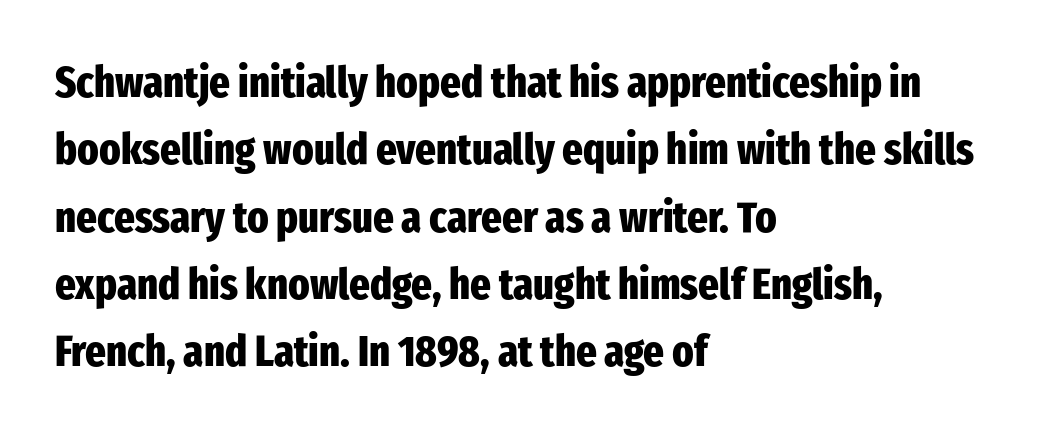
Q: Is the text bold? A: Yes.
Q: Is the text italic (slanted)? A: No, it is upright.
Q: Is the typeface a serif or a sans-serif typeface? A: Sans-serif.
Q: Is the text underlined? A: No.
Q: How is the paragraph aligned? A: Left-aligned.
Q: Is the spacing between letters normal or unusually wide? A: Normal.
Q: Is the spacing between lines tight, normal or loose? A: Normal.
Q: Width (condensed, normal, or wide)? A: Condensed.
Q: Stroke contrast? A: Low.
Q: x-height? A: Medium.
Q: Monospaced? A: No.
